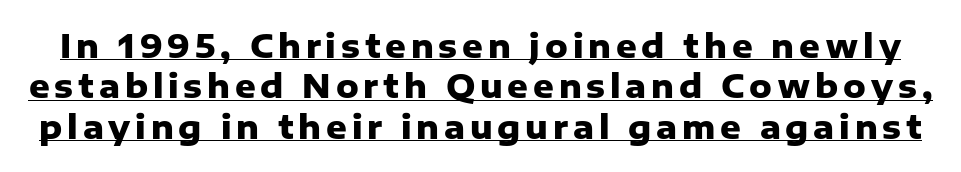
Q: Is the text bold? A: Yes.
Q: Is the text italic (slanted)? A: No, it is upright.
Q: Is the typeface a serif or a sans-serif typeface? A: Sans-serif.
Q: Is the text underlined? A: Yes.
Q: Is the spacing between lines tight, normal or loose? A: Normal.
Q: Width (condensed, normal, or wide)? A: Normal.
Q: Stroke contrast? A: Low.
Q: x-height? A: Medium.
Q: Monospaced? A: No.
